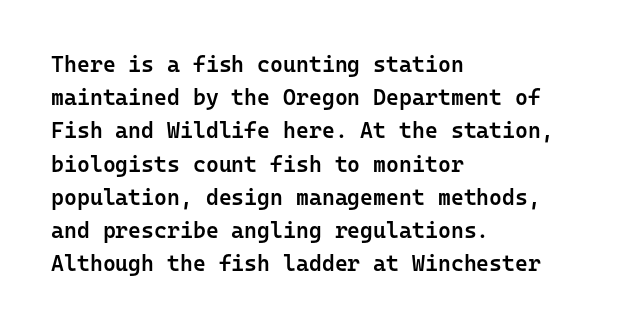
The words here are not underlined. Each new line begins a customary step beneath the previous one. These lines were composed using upright roman letters. In CSS terms this would be text-align: left. Compared with typical body copy, the letter spacing here is the same. This is the in-between weight designers call semibold or demi.
